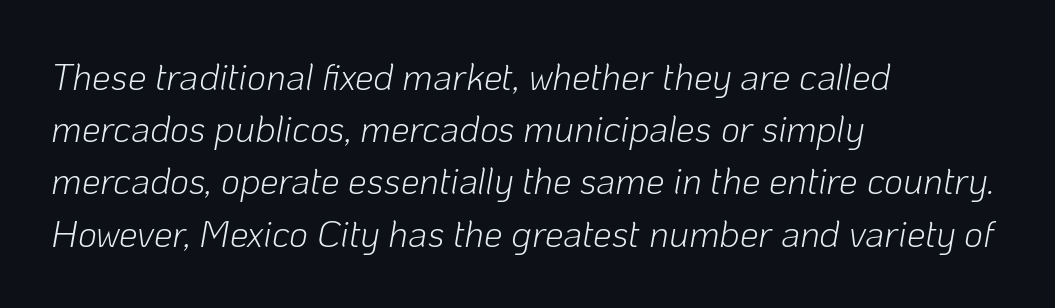
{"italic": "yes", "lean": "right", "slant_degrees": 10, "bold": "no", "weight": "light", "width": "normal", "stroke_contrast": "low", "x_height": "medium", "monospaced": "no", "underline": "no", "align": "left", "line_spacing": "normal", "line_spacing_ratio": 1.41, "letter_spacing": "normal", "letter_spacing_em": 0.0, "glyph_px": 37}
